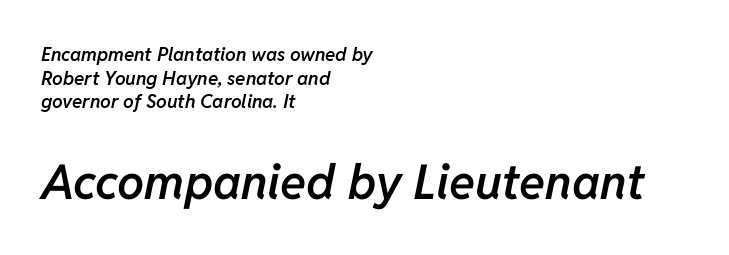
{"italic": "yes", "lean": "right", "slant_degrees": 11, "bold": "semi", "weight": "semibold", "width": "normal", "stroke_contrast": "low", "x_height": "medium", "monospaced": "no", "underline": "no", "align": "left", "line_spacing_ratio": 1.24, "letter_spacing": "normal", "letter_spacing_em": 0.0, "larger_block": "second", "size_ratio": 2.53, "glyph_px": 48}
